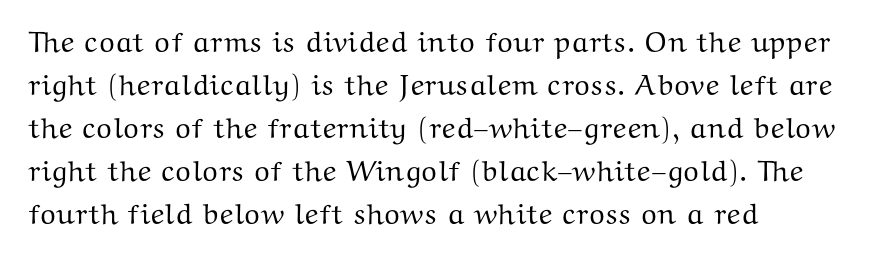
The image shows 29 px wide serif type, upright; set left-aligned, normal line spacing (1.48x), normal letter spacing, not underlined; medium stroke contrast and a medium x-height.
